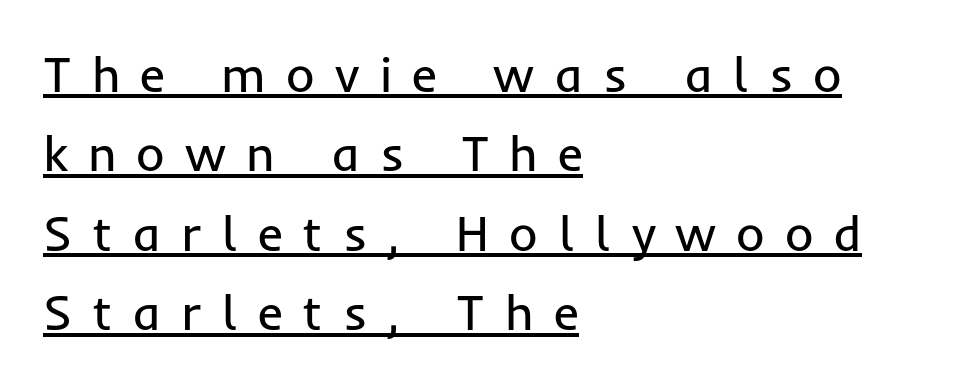
Q: Is the text bold? A: No.
Q: Is the text italic (slanted)? A: No, it is upright.
Q: Is the typeface a serif or a sans-serif typeface? A: Sans-serif.
Q: Is the text underlined? A: Yes.
Q: How is the paragraph aligned? A: Left-aligned.
Q: Is the spacing between letters normal or unusually wide? A: Unusually wide.
Q: Is the spacing between lines tight, normal or loose? A: Normal.
Q: Width (condensed, normal, or wide)? A: Normal.
Q: Stroke contrast? A: Low.
Q: x-height? A: Medium.
Q: Monospaced? A: No.
